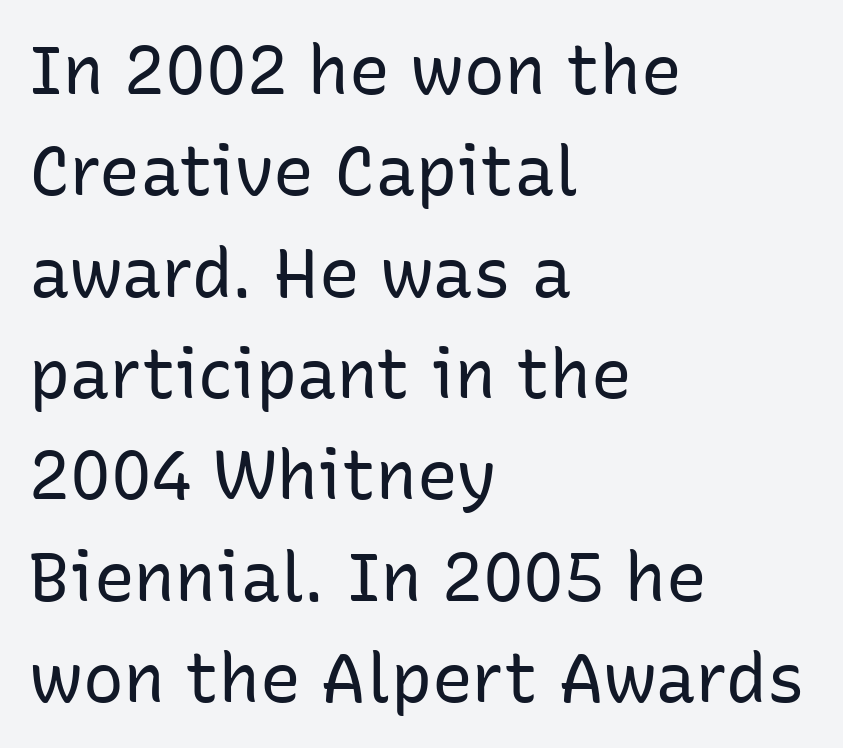
The image shows 68 px regular-weight sans-serif type, upright; set left-aligned, normal line spacing (1.49x), normal letter spacing, not underlined; low stroke contrast and a medium x-height.
